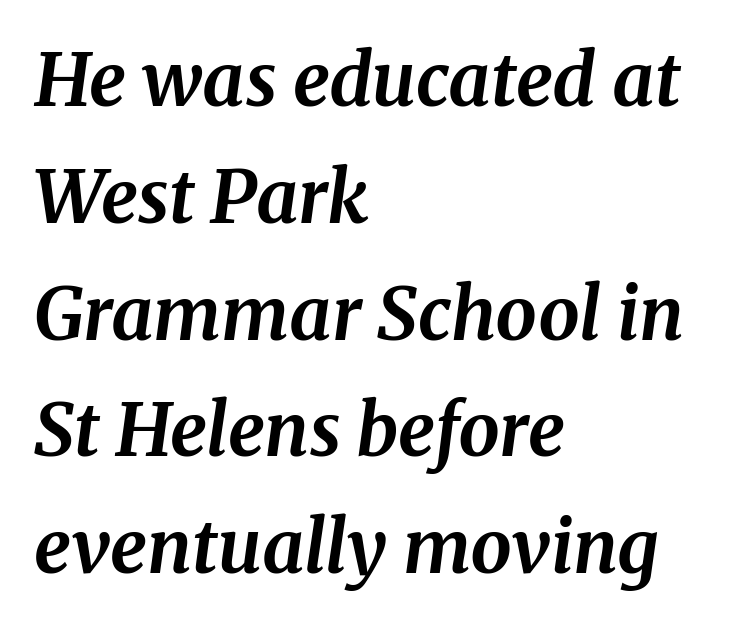
The image shows 73 px bold serif type, italic (leaning right); set left-aligned, normal line spacing (1.6x), normal letter spacing, not underlined; medium stroke contrast and a medium x-height.
